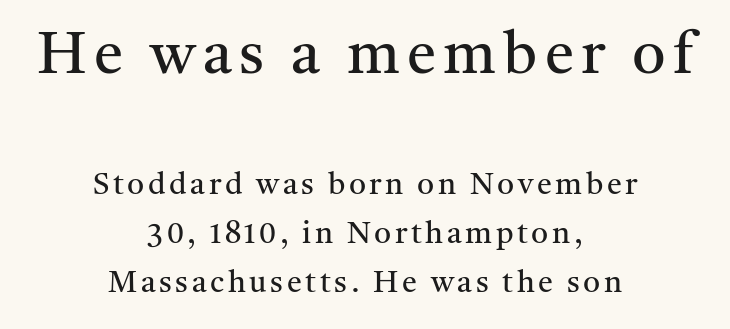
The image shows 59 px regular-weight serif type, upright; set centered, normal line spacing (1.63x), not underlined; the first (top) block is 1.97x larger; medium stroke contrast and a medium x-height.
